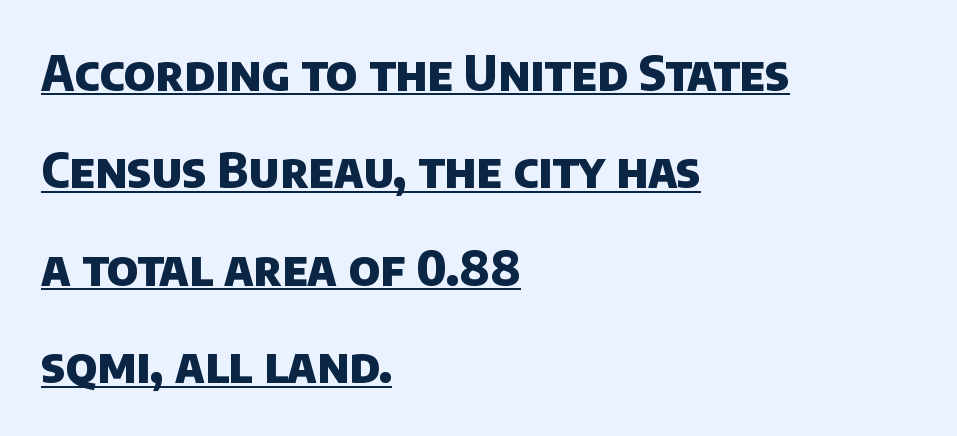
Q: Is the text bold? A: Yes.
Q: Is the typeface a serif or a sans-serif typeface? A: Sans-serif.
Q: Is the text underlined? A: Yes.
Q: How is the paragraph aligned? A: Left-aligned.
Q: Is the spacing between letters normal or unusually wide? A: Normal.
Q: Is the spacing between lines tight, normal or loose? A: Loose.
Q: Width (condensed, normal, or wide)? A: Normal.
Q: Stroke contrast? A: Low.
Q: x-height? A: Large.
Q: Monospaced? A: No.
